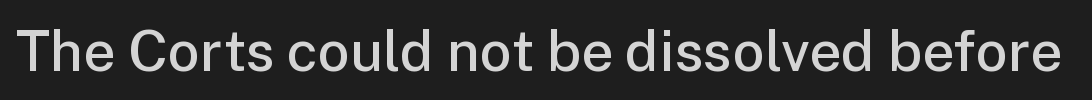
Q: Is the text bold? A: Semi-bold.
Q: Is the text italic (slanted)? A: No, it is upright.
Q: Is the typeface a serif or a sans-serif typeface? A: Sans-serif.
Q: Is the text underlined? A: No.
Q: Is the spacing between letters normal or unusually wide? A: Normal.
Q: Width (condensed, normal, or wide)? A: Normal.
Q: Stroke contrast? A: Low.
Q: x-height? A: Medium.
Q: Monospaced? A: No.
